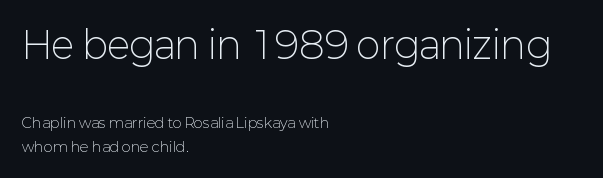
These lines are rendered in a variable-pitch font. Quick note: interline space is typical. Is the type heavy? It reads as light-to-regular instead. This rendering employs a face without finishing strokes, i.e., a sans-serif. This sample uses plain, unmodified letter spacing.
